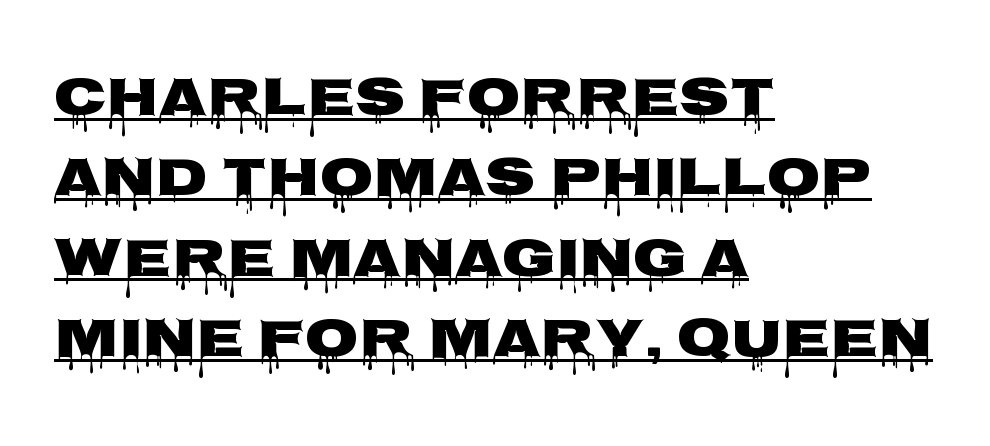
Q: Is the text italic (slanted)? A: No, it is upright.
Q: Is the typeface a serif or a sans-serif typeface? A: Sans-serif.
Q: Is the text underlined? A: Yes.
Q: How is the paragraph aligned? A: Left-aligned.
Q: Is the spacing between letters normal or unusually wide? A: Normal.
Q: Is the spacing between lines tight, normal or loose? A: Normal.
Q: Width (condensed, normal, or wide)? A: Wide.
Q: Stroke contrast? A: Low.
Q: x-height? A: Large.
Q: Monospaced? A: No.
